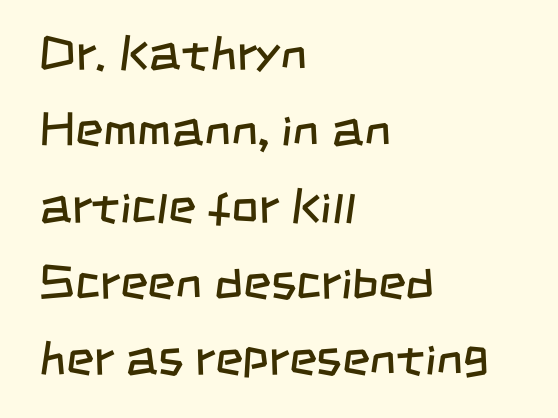
These lines are rendered in a variable-pitch font. Descenders are the only things crossing below the line. The typesetter chose a ragged-right arrangement here. You can tell from the bare stems that sans-serif type was used. Students, observe: this is what conventionally led text looks like. Stem width sits at or under what a default text font uses.
